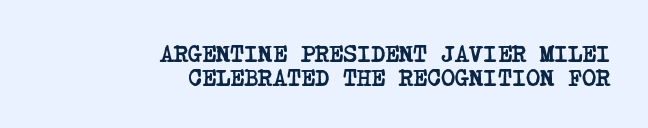
The image shows 24 px bold type; set right-aligned, tight line spacing (0.99x), normal letter spacing, not underlined.
